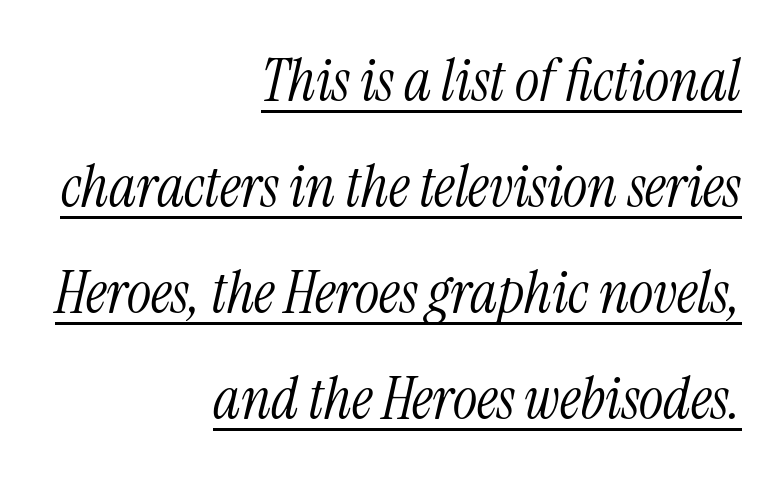
Q: Is the text bold? A: No.
Q: Is the text italic (slanted)? A: Yes, it leans right by about 13 degrees.
Q: Is the typeface a serif or a sans-serif typeface? A: Serif.
Q: Is the text underlined? A: Yes.
Q: How is the paragraph aligned? A: Right-aligned.
Q: Is the spacing between letters normal or unusually wide? A: Normal.
Q: Width (condensed, normal, or wide)? A: Condensed.
Q: Stroke contrast? A: Medium.
Q: x-height? A: Medium.
Q: Monospaced? A: No.
